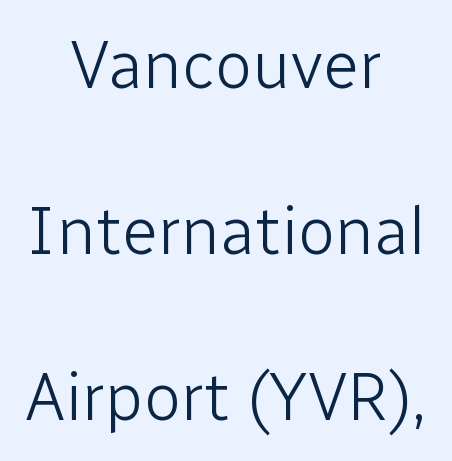
Q: Is the text bold? A: No.
Q: Is the text italic (slanted)? A: No, it is upright.
Q: Is the typeface a serif or a sans-serif typeface? A: Sans-serif.
Q: Is the text underlined? A: No.
Q: How is the paragraph aligned? A: Centered.
Q: Is the spacing between letters normal or unusually wide? A: Normal.
Q: Is the spacing between lines tight, normal or loose? A: Loose.
Q: Width (condensed, normal, or wide)? A: Normal.
Q: Stroke contrast? A: Low.
Q: x-height? A: Medium.
Q: Monospaced? A: No.
